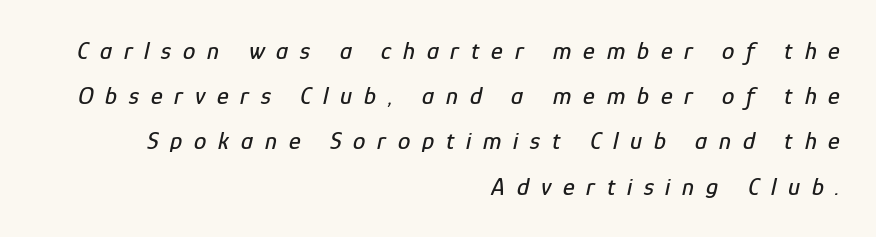
The image shows 25 px text type, italic (leaning right); set right-aligned, line spacing 1.81x, unusually wide letter spacing (+0.47 em), not underlined.
